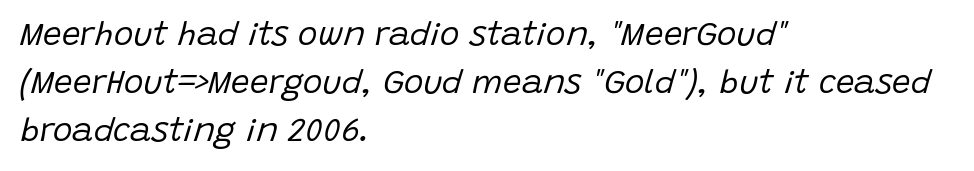
The font's italic variant was chosen for this text. Leading matches the norm, producing a regular column. The passage is arranged the way most books set body copy — flush left. Observe the ordinary spacing: letters are neighbours, not strangers.
